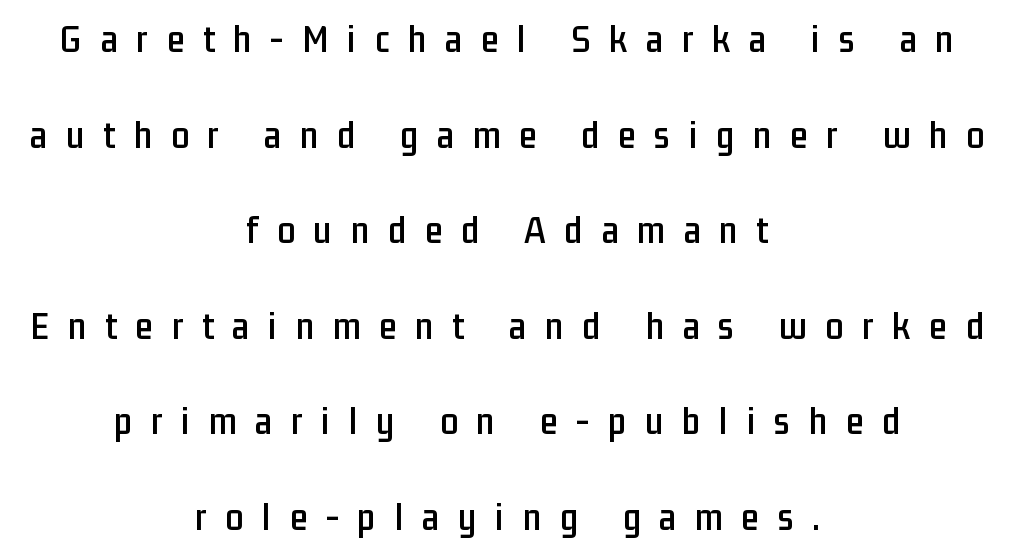
The image shows 40 px condensed sans-serif type, upright; set centered, loose line spacing (2.39x), unusually wide letter spacing (+0.47 em), not underlined; low stroke contrast and a medium x-height.
